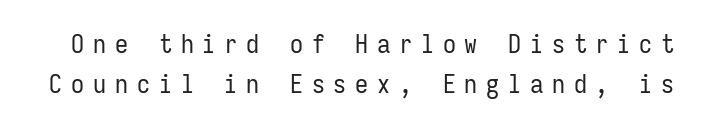
Tracking value appears strongly positive — letters spread wide. Any mark beneath the type? The region is blank. These lines sit exactly where default settings would place them. Weight class: somewhere from thin through regular. It's the straight-up-and-down kind of type.
